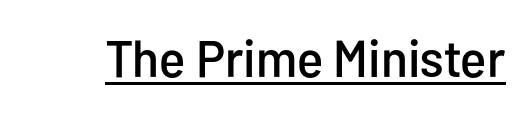
Q: Is the text italic (slanted)? A: No, it is upright.
Q: Is the typeface a serif or a sans-serif typeface? A: Sans-serif.
Q: Is the text underlined? A: Yes.
Q: Is the spacing between letters normal or unusually wide? A: Normal.
Q: Width (condensed, normal, or wide)? A: Condensed.
Q: Stroke contrast? A: Low.
Q: x-height? A: Medium.
Q: Monospaced? A: No.
